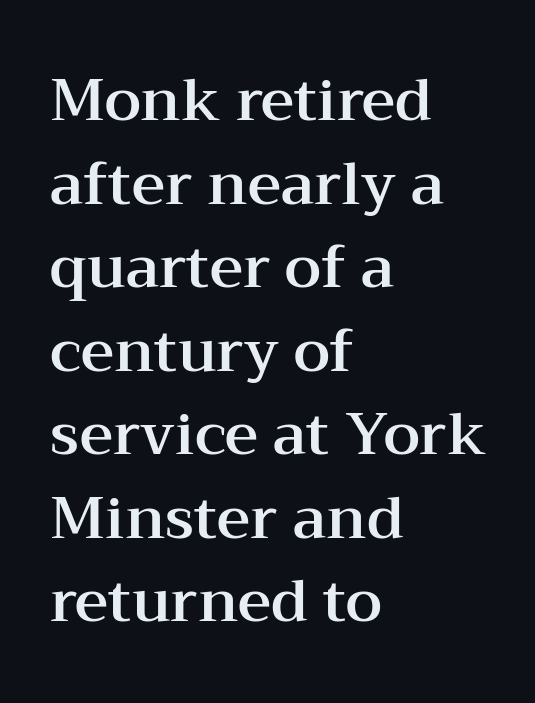
{"serif": "yes", "italic": "no", "width": "wide", "stroke_contrast": "medium", "x_height": "medium", "monospaced": "no", "underline": "no", "align": "left", "line_spacing": "normal", "line_spacing_ratio": 1.44, "letter_spacing": "normal", "letter_spacing_em": 0.0, "glyph_px": 58}
